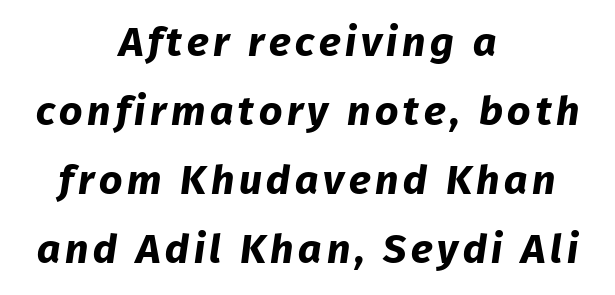
Q: Is the text bold? A: Yes.
Q: Is the typeface a serif or a sans-serif typeface? A: Sans-serif.
Q: Is the text underlined? A: No.
Q: How is the paragraph aligned? A: Centered.
Q: Is the spacing between lines tight, normal or loose? A: Normal.
Q: Width (condensed, normal, or wide)? A: Normal.
Q: Stroke contrast? A: Low.
Q: x-height? A: Medium.
Q: Monospaced? A: No.
